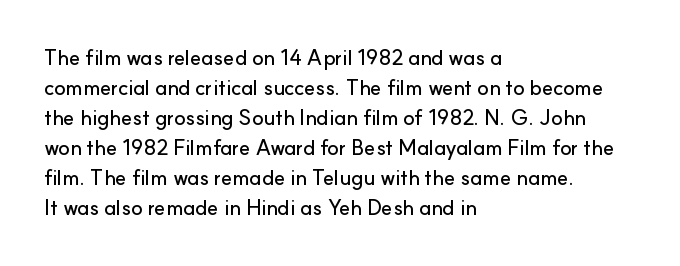
The gaps between neighbouring characters are ordinary and unremarkable. This rendering uses left alignment, leaving the right contour irregular. Horizontal bands of white between lines are of average thickness. The strip under each line holds only bare page. It's the straight-up-and-down kind of type.
